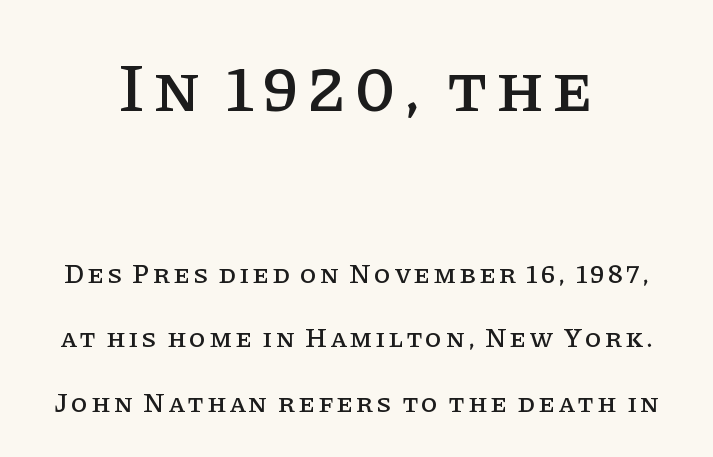
Do the characters align in a grid? No, the font is proportional. The typesetter chose a symmetrical, centered arrangement here. Which chunk is bigger? The first one — the top block dwarfs the bottom. The glyphs are unaccompanied by any horizontal stroke below them.
